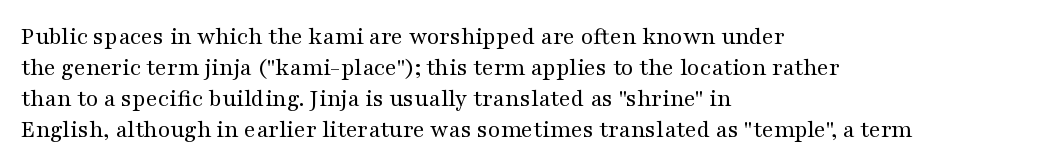
Q: Is the text bold? A: No.
Q: Is the text italic (slanted)? A: No, it is upright.
Q: Is the text underlined? A: No.
Q: How is the paragraph aligned? A: Left-aligned.
Q: Is the spacing between letters normal or unusually wide? A: Normal.
